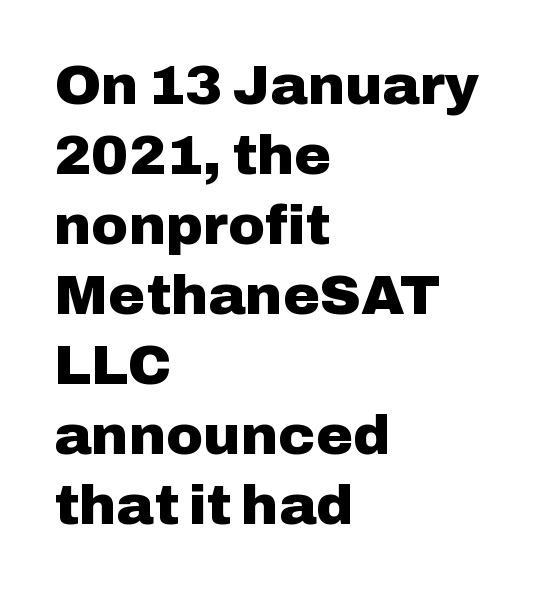
{"serif": "no", "italic": "no", "bold": "yes", "weight": "heavy", "width": "normal", "stroke_contrast": "low", "x_height": "medium", "monospaced": "no", "underline": "no", "align": "left", "line_spacing": "normal", "line_spacing_ratio": 1.25, "letter_spacing": "normal", "letter_spacing_em": 0.0, "glyph_px": 56}
